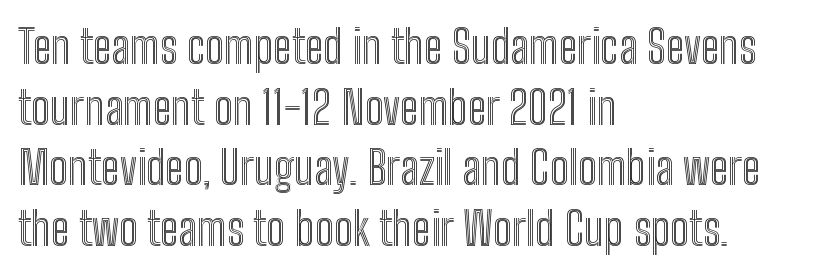
The image shows 46 px condensed type, upright; set left-aligned, normal line spacing (1.32x), normal letter spacing, not underlined; a medium x-height.
